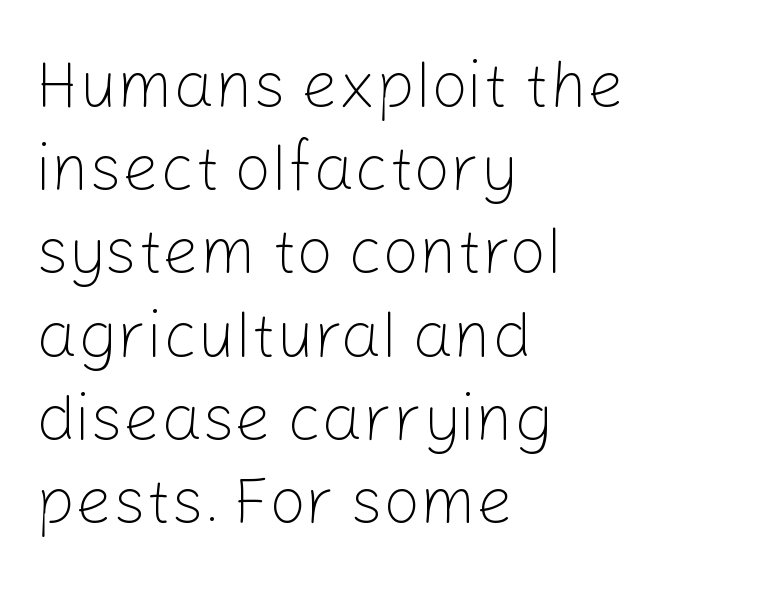
The image shows 65 px light sans-serif type, upright; set left-aligned, normal line spacing (1.28x), normal letter spacing, not underlined; low stroke contrast and a medium x-height.
